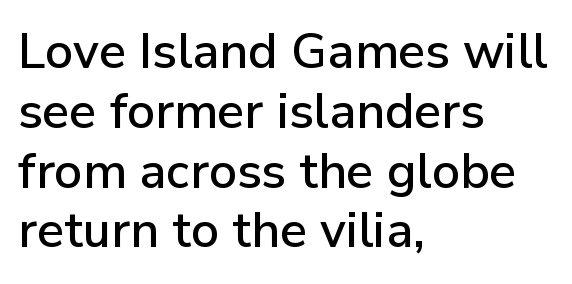
Q: Is the text italic (slanted)? A: No, it is upright.
Q: Is the typeface a serif or a sans-serif typeface? A: Sans-serif.
Q: Is the text underlined? A: No.
Q: How is the paragraph aligned? A: Left-aligned.
Q: Is the spacing between letters normal or unusually wide? A: Normal.
Q: Width (condensed, normal, or wide)? A: Normal.
Q: Stroke contrast? A: Low.
Q: x-height? A: Medium.
Q: Monospaced? A: No.
